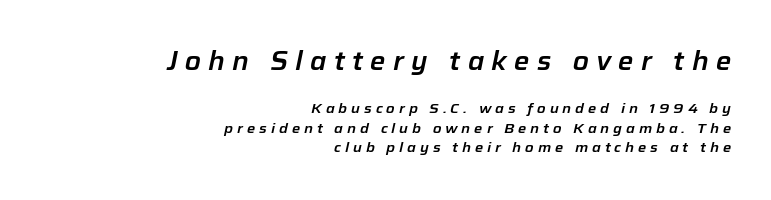
Descender tails drop into unmarked territory. A flush-right, rag-left setting is used for this passage. Does the leading feel generous? No, just average. Compared with ordinary roman type, these characters are visibly tilted. Display-style spreading of the glyphs; the letterfit is very open. Scale decreases going downward across the two blocks.
